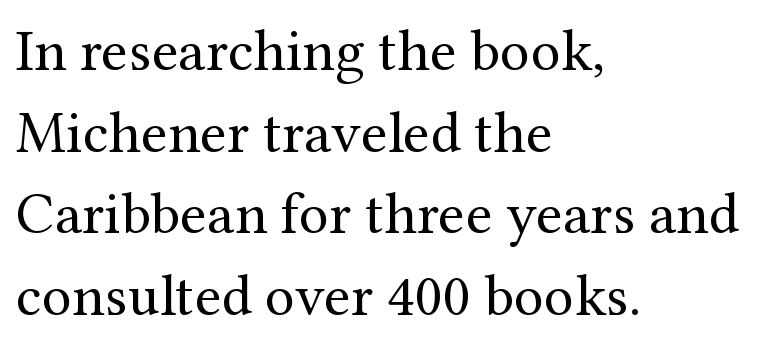
Letters rest on an invisible, unmarked baseline. Look at the bottom of the vertical strokes: they flare into serifs here. Whoever set this chose a conventional vertical rhythm. The face used here is proportionally spaced, like ordinary book or web type. Is there any slant? The stems are plumb.
